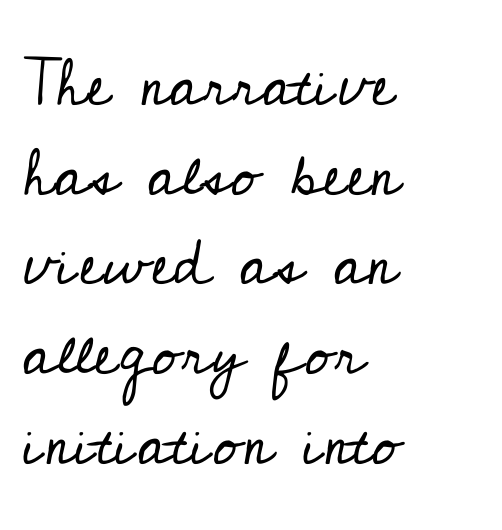
Q: Is the text bold? A: No.
Q: Is the text italic (slanted)? A: Yes.
Q: Is the typeface a serif or a sans-serif typeface? A: Serif.
Q: Is the text underlined? A: No.
Q: How is the paragraph aligned? A: Left-aligned.
Q: Is the spacing between letters normal or unusually wide? A: Normal.
Q: Is the spacing between lines tight, normal or loose? A: Normal.
Q: Width (condensed, normal, or wide)? A: Normal.
Q: Stroke contrast? A: Low.
Q: x-height? A: Small.
Q: Monospaced? A: No.
